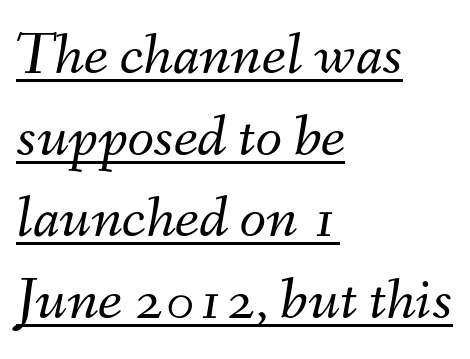
The image shows 61 px light type, italic (leaning right); set left-aligned, normal line spacing (1.34x), normal letter spacing, underlined; medium stroke contrast and a small x-height.
